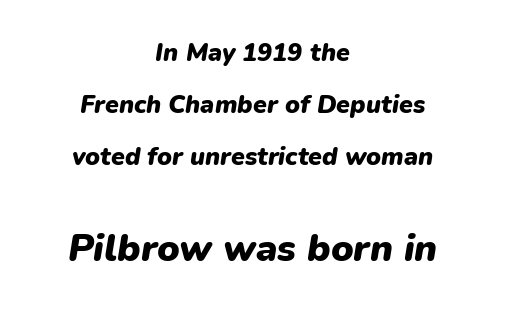
{"italic": "yes", "lean": "right", "slant_degrees": 9, "bold": "yes", "weight": "heavy", "width": "normal", "stroke_contrast": "low", "x_height": "medium", "monospaced": "no", "underline": "no", "align": "center", "line_spacing": "loose", "line_spacing_ratio": 2.09, "letter_spacing": "normal", "letter_spacing_em": 0.0, "larger_block": "second", "size_ratio": 1.52, "glyph_px": 38}
